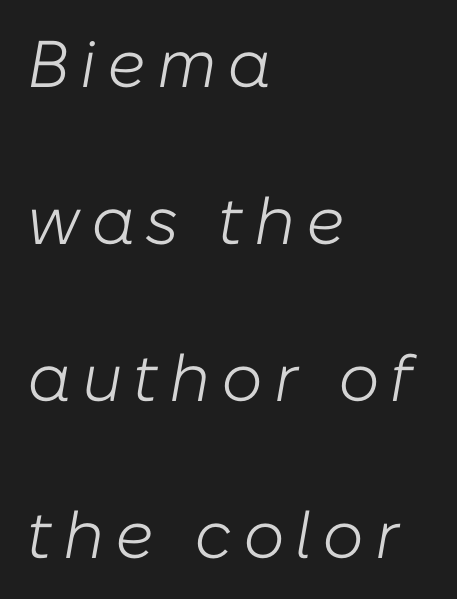
{"italic": "yes", "lean": "right", "slant_degrees": 10, "bold": "no", "weight": "light", "width": "normal", "stroke_contrast": "low", "x_height": "medium", "monospaced": "no", "underline": "no", "align": "left", "line_spacing": "loose", "line_spacing_ratio": 2.38, "glyph_px": 66}
